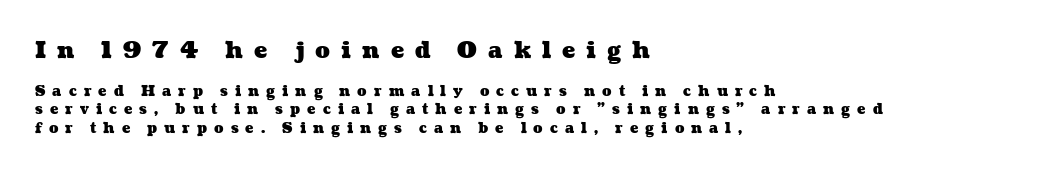
The image shows 22 px bold type; set left-aligned, normal line spacing (1.3x), unusually wide letter spacing (+0.5 em), not underlined; the first (top) block is 1.57x larger.
